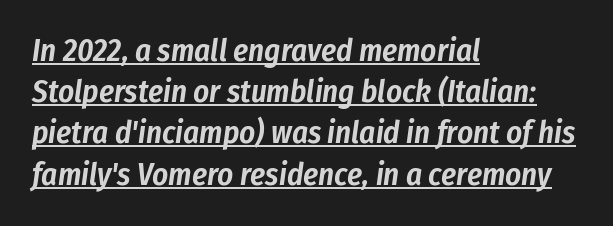
Q: Is the text italic (slanted)? A: Yes, it leans right by about 8 degrees.
Q: Is the text underlined? A: Yes.
Q: How is the paragraph aligned? A: Left-aligned.
Q: Is the spacing between letters normal or unusually wide? A: Normal.
Q: Is the spacing between lines tight, normal or loose? A: Normal.
Q: Width (condensed, normal, or wide)? A: Condensed.
Q: Stroke contrast? A: Low.
Q: x-height? A: Medium.
Q: Monospaced? A: No.
